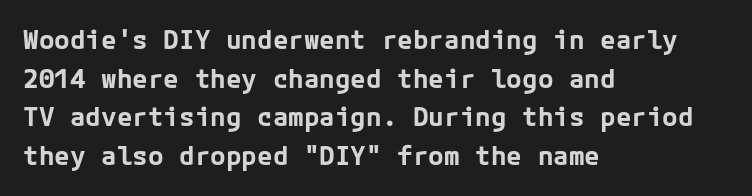
Q: Is the text bold? A: Yes.
Q: Is the text italic (slanted)? A: No, it is upright.
Q: Is the text underlined? A: No.
Q: How is the paragraph aligned? A: Left-aligned.
Q: Is the spacing between letters normal or unusually wide? A: Normal.
Q: Is the spacing between lines tight, normal or loose? A: Normal.
